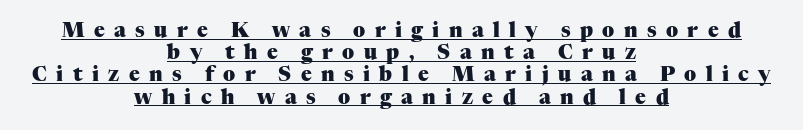
Q: Is the text bold? A: Yes.
Q: Is the text italic (slanted)? A: No, it is upright.
Q: Is the text underlined? A: Yes.
Q: How is the paragraph aligned? A: Centered.
Q: Is the spacing between letters normal or unusually wide? A: Unusually wide.
Q: Is the spacing between lines tight, normal or loose? A: Tight.
